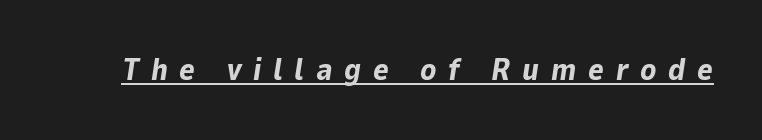
Q: Is the text bold? A: Yes.
Q: Is the text italic (slanted)? A: Yes, it leans right by about 9 degrees.
Q: Is the text underlined? A: Yes.
Q: Is the spacing between letters normal or unusually wide? A: Unusually wide.
Q: Width (condensed, normal, or wide)? A: Normal.
Q: Stroke contrast? A: Low.
Q: x-height? A: Medium.
Q: Monospaced? A: No.
